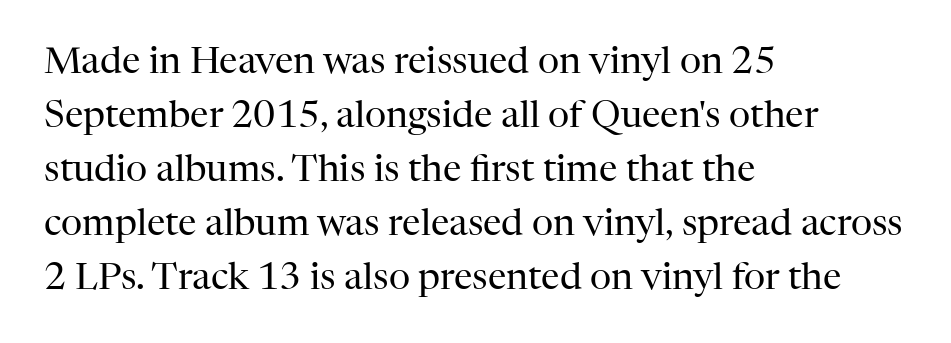
This reads as an unemphasized weight, regular at the heaviest. A typesetter would call this leading conventional body-copy spacing. Every stem runs plumb, perpendicular to the baseline. The strip under each line holds only bare page. Proportional: the letters do not fall into vertical columns.
